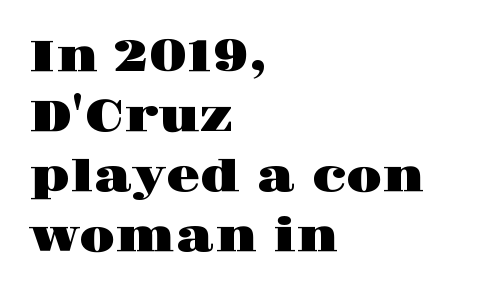
The image shows 44 px wide serif type, upright; set left-aligned, normal line spacing (1.36x), normal letter spacing, not underlined; high stroke contrast and a large x-height.
